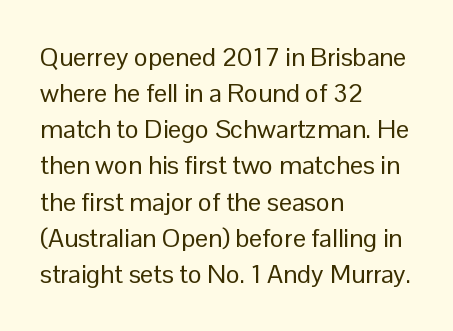
{"italic": "no", "bold": "no", "underline": "no", "align": "left", "line_spacing": "normal", "line_spacing_ratio": 1.39, "letter_spacing": "normal", "letter_spacing_em": 0.0, "glyph_px": 26}
